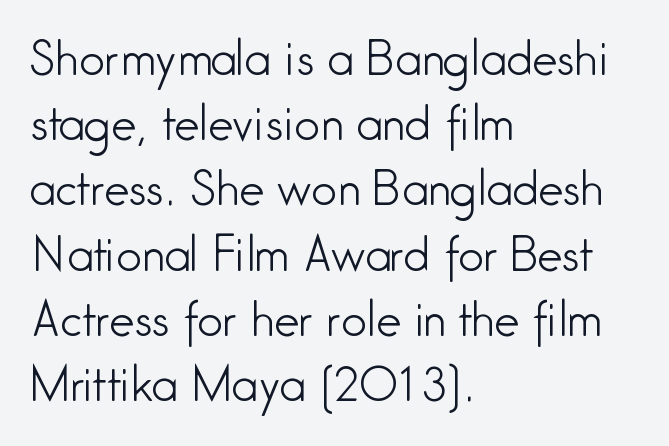
The image shows 45 px light, condensed sans-serif type, upright; set left-aligned, normal line spacing (1.45x), normal letter spacing, not underlined; low stroke contrast and a medium x-height.
